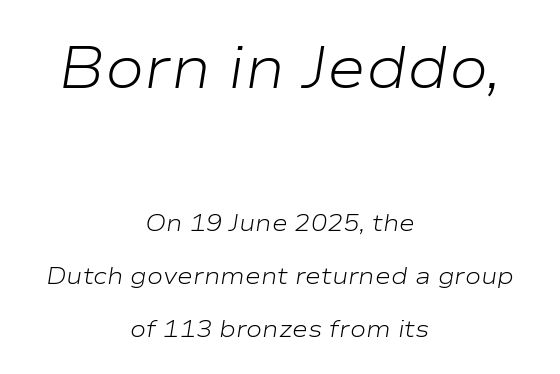
Alignment: centered. You can tell it's italic because the verticals aren't actually vertical. Students, observe: this is what heavily led, spacious text looks like. Bold? No — there's no thickening of the strokes. Spacing verdict: proportional, widths tailored to each character.
